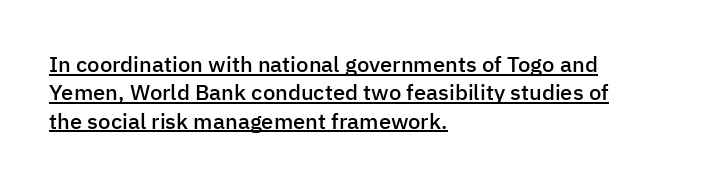
The text block is weighted toward the left margin, trailing off unevenly rightward. No extra tracking has been applied to these lines. You can tell it's not italic because the verticals are truly vertical. These lines carry some extra weight — a demibold, not a full bold.
